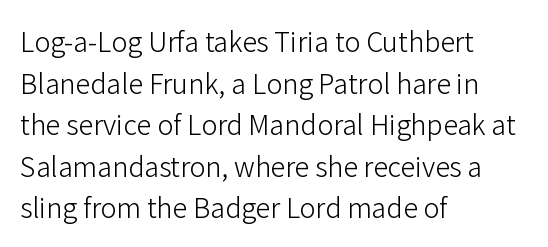
This sample uses an upright cut, with every glyph sitting square on the baseline. Lines of text with bare space underneath. The setting favours the left margin, as ordinary paragraphs usually do. Leading: standard. The typesetting does not lean heavy: it is not bold. You could call the tracking neutral — neither tight nor loose.
